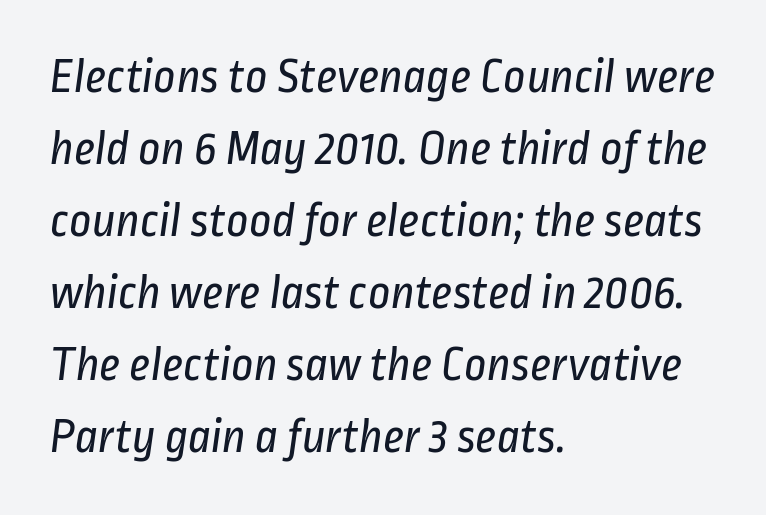
Q: Is the text bold? A: No.
Q: Is the typeface a serif or a sans-serif typeface? A: Sans-serif.
Q: Is the text underlined? A: No.
Q: How is the paragraph aligned? A: Left-aligned.
Q: Is the spacing between letters normal or unusually wide? A: Normal.
Q: Is the spacing between lines tight, normal or loose? A: Normal.
Q: Width (condensed, normal, or wide)? A: Condensed.
Q: Stroke contrast? A: Low.
Q: x-height? A: Medium.
Q: Monospaced? A: No.
